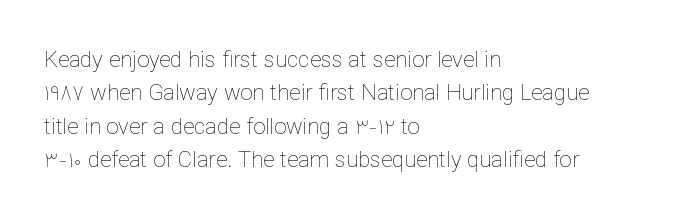
Summary of vertical rhythm: regular, with standard interline spacing. No extra ink here — the face is not bold. Quick note: not italic, upright. Horizontal alignment here is leftward, the default for most running prose.
